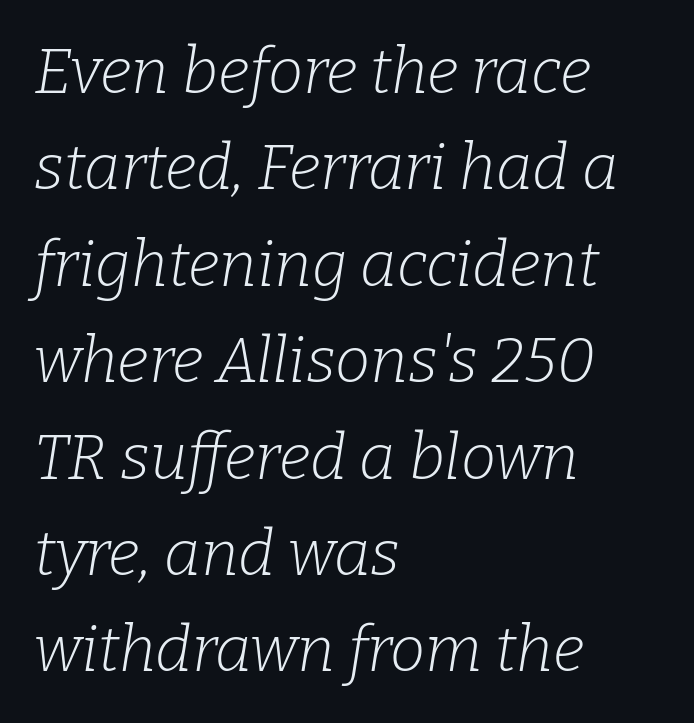
Note: serifs present on the glyphs. No letter is thick-stroked: the sample isn't bold. The tracking reads as untouched default to a designer's eye. Notice how the stems are inclined rather than vertical — that's the hallmark of italics. Where is the straight margin? On the left. A normal amount of white space separates one row of letters from the next.
